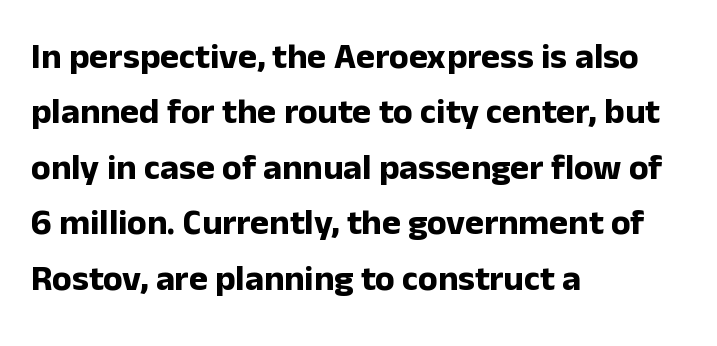
The image shows 36 px bold sans-serif type, upright; set left-aligned, normal line spacing (1.54x), normal letter spacing, not underlined; low stroke contrast and a medium x-height.
